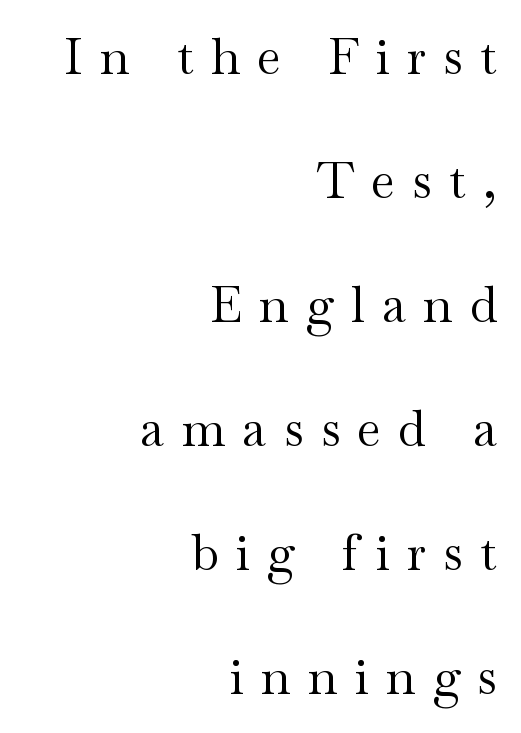
Is the block centered? No — it sits flush against the right margin. The strokes are not fattened; the text isn't bold. These lines are rendered in a variable-pitch font. Vertical spacing — loose. Quick note: not italic, upright.
